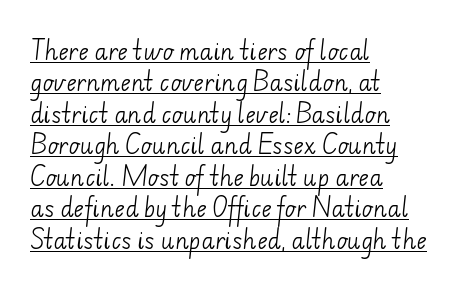
The rendered words wear a rule along their underside. The type is set solid horizontally, with unmodified tracking. Vertical stems look standard width or narrower in stroke. The passage is arranged the way most books set body copy — flush left. Evenly set lines give the paragraph a standard silhouette.
